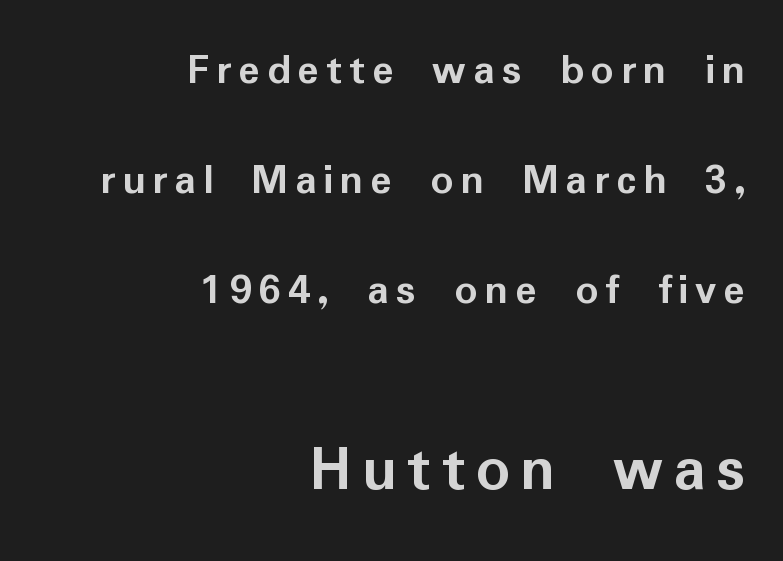
{"serif": "no", "italic": "no", "bold": "yes", "weight": "semibold", "width": "normal", "stroke_contrast": "low", "x_height": "medium", "monospaced": "no", "underline": "no", "align": "right", "line_spacing": "loose", "line_spacing_ratio": 2.45, "larger_block": "second", "size_ratio": 1.49, "glyph_px": 67}
